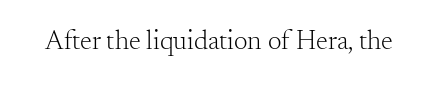
The image shows 27 px text type, upright; set normal letter spacing, not underlined.
